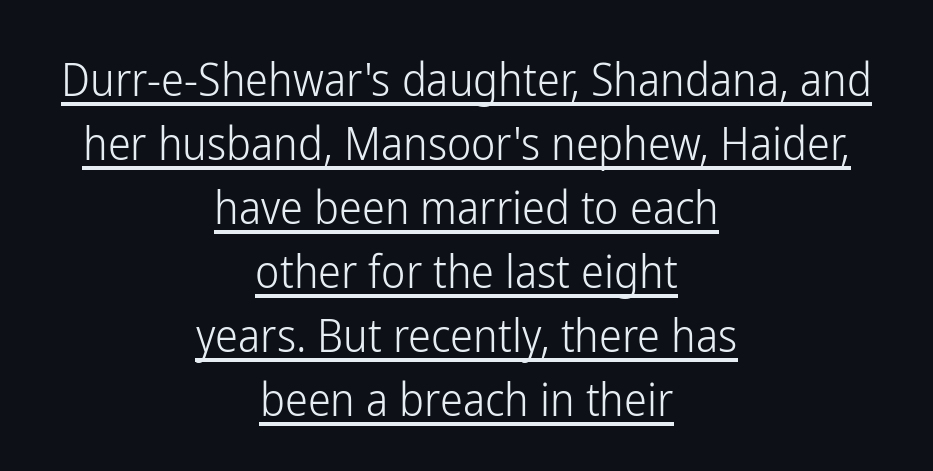
{"serif": "no", "italic": "no", "bold": "no", "weight": "light", "width": "condensed", "stroke_contrast": "low", "x_height": "medium", "monospaced": "no", "underline": "yes", "align": "center", "line_spacing": "normal", "line_spacing_ratio": 1.39, "letter_spacing": "normal", "letter_spacing_em": 0.0, "glyph_px": 46}
